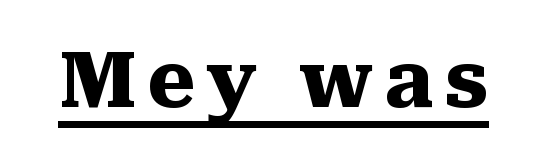
The rendering uses natural spacing where letterforms have individual widths. The typesetter has applied underlining to the passage shown. Do the letters lean? They stand straight. The characters look thick and weighty, a clear bold.
